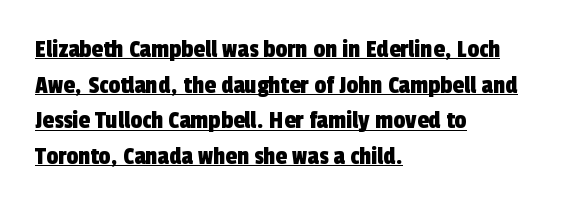
The image shows 26 px text type; set left-aligned, normal line spacing (1.37x), normal letter spacing, underlined.
